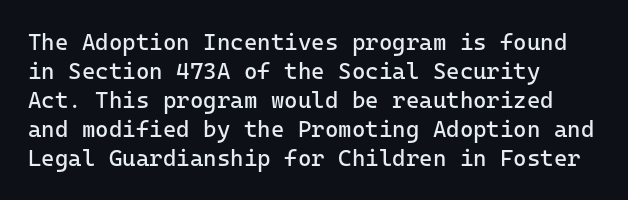
The image shows 23 px text type, upright; set left-aligned, normal line spacing (1.26x), normal letter spacing, not underlined.
